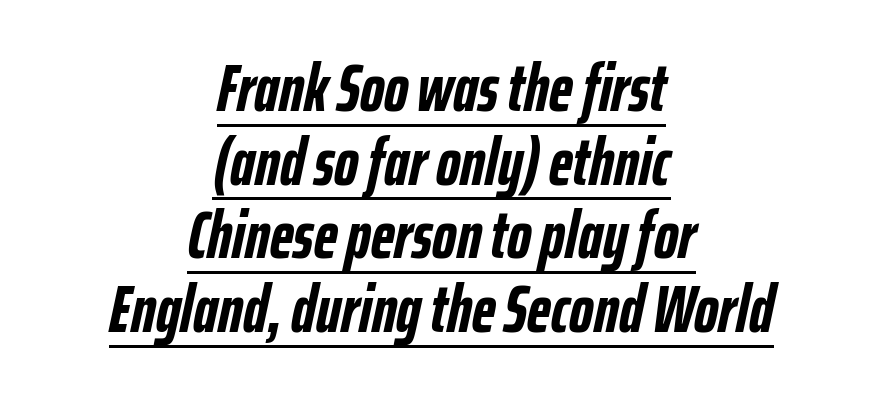
Q: Is the text bold? A: Yes.
Q: Is the text italic (slanted)? A: Yes, it leans right by about 12 degrees.
Q: Is the text underlined? A: Yes.
Q: How is the paragraph aligned? A: Centered.
Q: Is the spacing between letters normal or unusually wide? A: Normal.
Q: Is the spacing between lines tight, normal or loose? A: Tight.
Q: Width (condensed, normal, or wide)? A: Condensed.
Q: Stroke contrast? A: Low.
Q: x-height? A: Medium.
Q: Monospaced? A: No.
